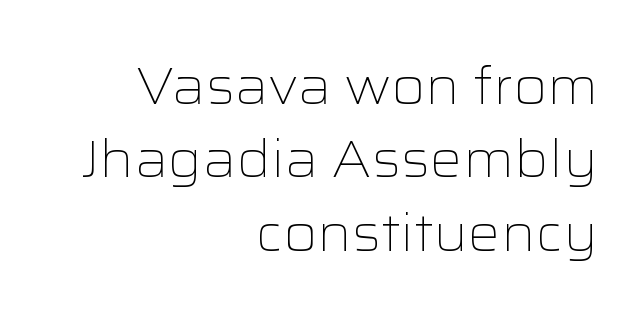
{"serif": "no", "italic": "no", "bold": "no", "weight": "light", "width": "wide", "stroke_contrast": "low", "x_height": "medium", "monospaced": "no", "underline": "no", "align": "right", "line_spacing": "normal", "line_spacing_ratio": 1.44, "letter_spacing": "normal", "letter_spacing_em": 0.0, "glyph_px": 51}
